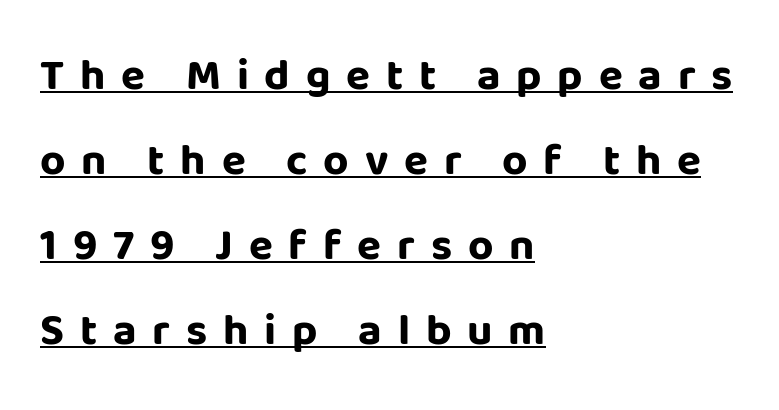
Q: Is the text bold? A: Yes.
Q: Is the text italic (slanted)? A: No, it is upright.
Q: Is the typeface a serif or a sans-serif typeface? A: Sans-serif.
Q: Is the text underlined? A: Yes.
Q: How is the paragraph aligned? A: Left-aligned.
Q: Is the spacing between letters normal or unusually wide? A: Unusually wide.
Q: Is the spacing between lines tight, normal or loose? A: Loose.
Q: Width (condensed, normal, or wide)? A: Normal.
Q: Stroke contrast? A: Low.
Q: x-height? A: Large.
Q: Monospaced? A: No.
